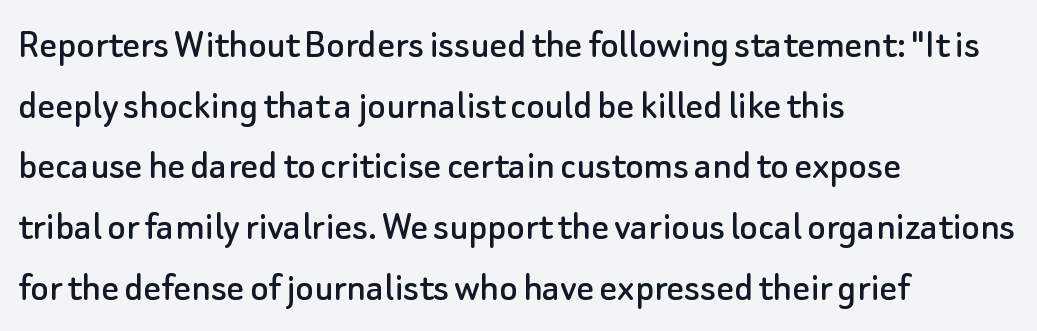
Unlike a traditional serif, this face leaves its strokes unadorned. Any mark beneath the type? The region is blank. A student would call this left alignment; a typographer would say flush left, rag right. Nobody touched the tracking dial on this one. This sample uses an upright cut, with every glyph sitting square on the baseline.
